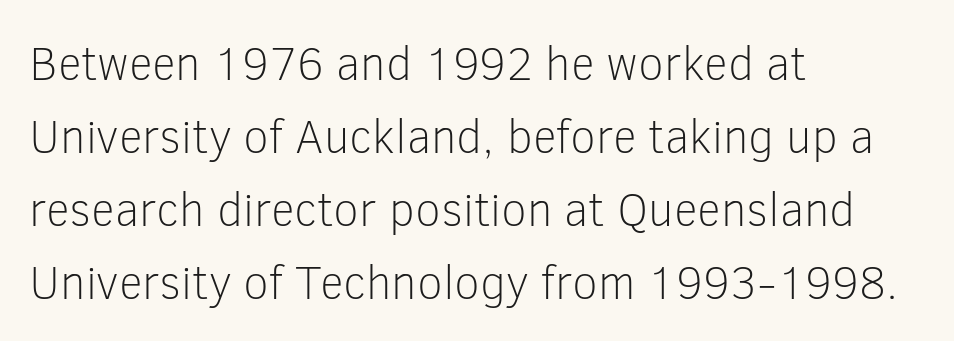
Q: Is the text bold? A: No.
Q: Is the text italic (slanted)? A: No, it is upright.
Q: Is the typeface a serif or a sans-serif typeface? A: Sans-serif.
Q: Is the text underlined? A: No.
Q: How is the paragraph aligned? A: Left-aligned.
Q: Is the spacing between letters normal or unusually wide? A: Normal.
Q: Is the spacing between lines tight, normal or loose? A: Normal.
Q: Width (condensed, normal, or wide)? A: Normal.
Q: Stroke contrast? A: Low.
Q: x-height? A: Medium.
Q: Monospaced? A: No.
